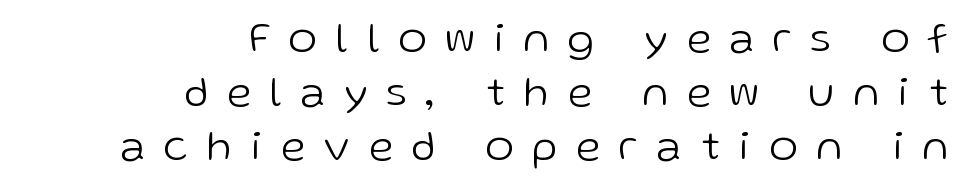
Tall strokes in this sample are plumb rather than angled. Note the varied advance widths — an 'i' is clearly narrower than an 'm'. Does the leading feel generous? No, just average. The paragraph shown leans on its right margin. Beneath every word, the page is bare. Does the type have serifs? No, each stem ends abruptly.
